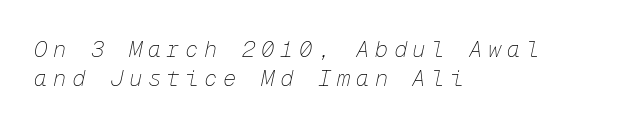
The image shows 22 px text type, italic (leaning right); set left-aligned, normal line spacing (1.33x), unusually wide letter spacing (+0.26 em), not underlined.
